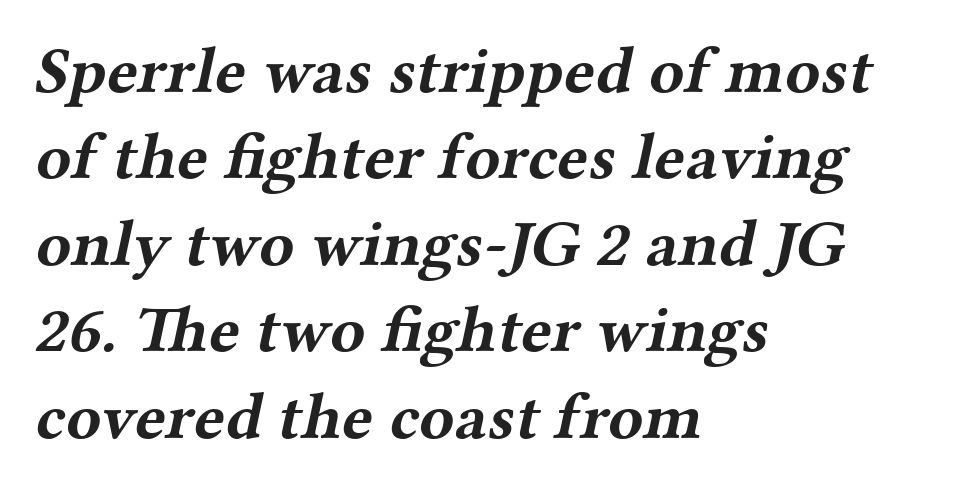
Q: Is the text bold? A: Yes.
Q: Is the typeface a serif or a sans-serif typeface? A: Serif.
Q: Is the text underlined? A: No.
Q: How is the paragraph aligned? A: Left-aligned.
Q: Is the spacing between letters normal or unusually wide? A: Normal.
Q: Is the spacing between lines tight, normal or loose? A: Normal.
Q: Width (condensed, normal, or wide)? A: Wide.
Q: Stroke contrast? A: Medium.
Q: x-height? A: Medium.
Q: Monospaced? A: No.
